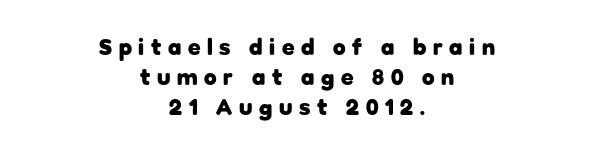
{"italic": "no", "bold": "yes", "underline": "no", "align": "center", "line_spacing": "normal", "line_spacing_ratio": 1.3, "letter_spacing": "wide", "letter_spacing_em": 0.29, "glyph_px": 23}
